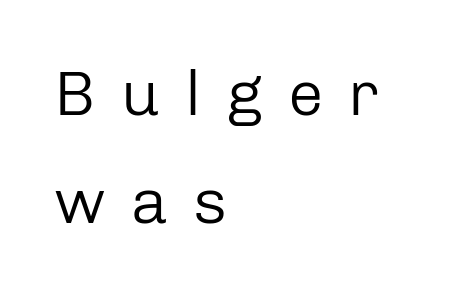
Summary of weight: not heavy and not bold. A typesetter would call this proportional, since set widths differ per character. Clear beneath every line of the passage. Is this a sans? Yes — the strokes have no serifs. This is roman type, the default non-slanted kind. The horizontal fit of the characters is loose and conspicuously gappy.
